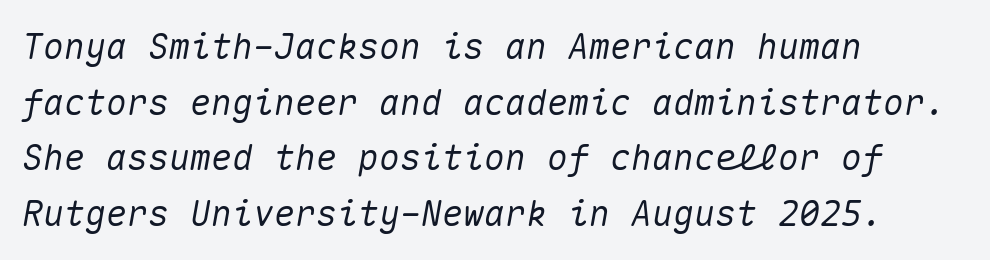
The image shows 35 px text type, italic (leaning right), monospaced; set left-aligned, normal line spacing (1.59x), normal letter spacing, not underlined; medium stroke contrast and a medium x-height.
